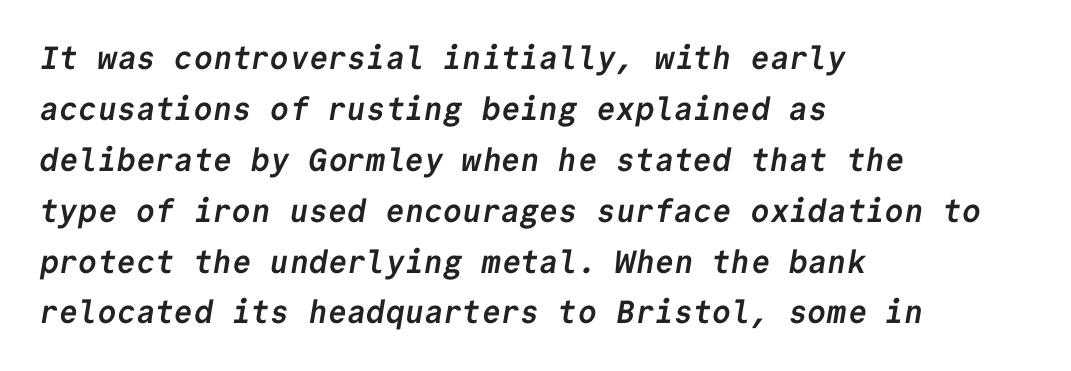
Q: Is the text bold? A: Yes.
Q: Is the typeface a serif or a sans-serif typeface? A: Sans-serif.
Q: Is the text underlined? A: No.
Q: How is the paragraph aligned? A: Left-aligned.
Q: Is the spacing between letters normal or unusually wide? A: Normal.
Q: Is the spacing between lines tight, normal or loose? A: Normal.
Q: Width (condensed, normal, or wide)? A: Normal.
Q: Stroke contrast? A: Low.
Q: x-height? A: Medium.
Q: Monospaced? A: Yes.
